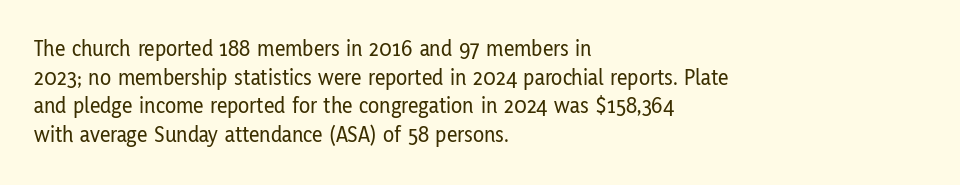
Each line starts at the same left margin while the right side varies. This sample uses plain, unmodified letter spacing. Only glyphs here, with clear space below each row. The letters stand upright; this is a roman face.
